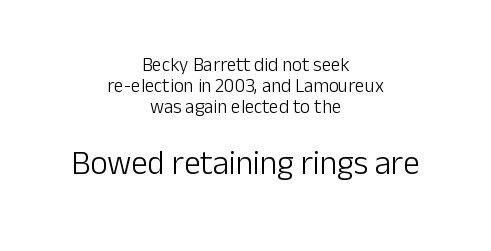
The image shows 33 px light sans-serif type, upright; set centered, tight line spacing (1.1x), normal letter spacing, not underlined; the second (bottom) block is 1.74x larger; low stroke contrast and a medium x-height.
